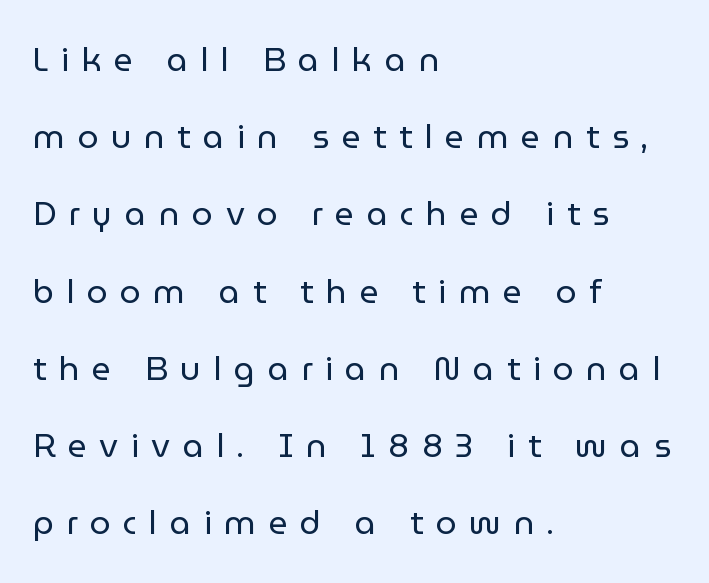
{"serif": "no", "italic": "no", "bold": "no", "weight": "regular", "width": "normal", "stroke_contrast": "low", "x_height": "medium", "monospaced": "no", "underline": "no", "align": "left", "line_spacing": "loose", "line_spacing_ratio": 2.34, "letter_spacing": "wide", "letter_spacing_em": 0.38, "glyph_px": 33}
